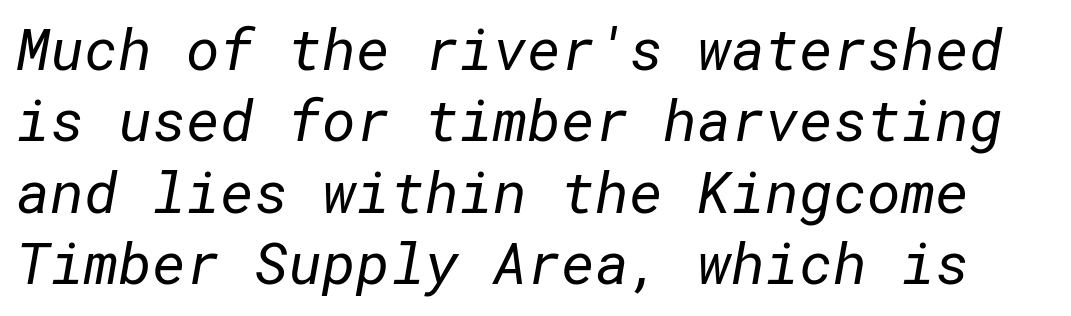
Q: Is the text bold? A: No.
Q: Is the typeface a serif or a sans-serif typeface? A: Sans-serif.
Q: Is the text underlined? A: No.
Q: Is the spacing between letters normal or unusually wide? A: Normal.
Q: Width (condensed, normal, or wide)? A: Normal.
Q: Stroke contrast? A: Low.
Q: x-height? A: Medium.
